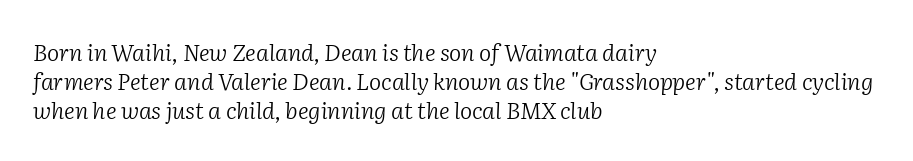
Q: Is the text bold? A: No.
Q: Is the text italic (slanted)? A: Yes, it leans right by about 2 degrees.
Q: Is the text underlined? A: No.
Q: How is the paragraph aligned? A: Left-aligned.
Q: Is the spacing between letters normal or unusually wide? A: Normal.
Q: Is the spacing between lines tight, normal or loose? A: Normal.
